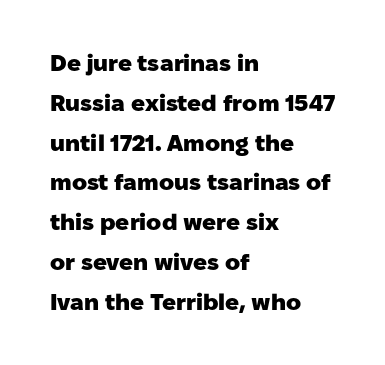
Heavy-handed strokes throughout: this text is bold. Underlining? Definitely not there. It's the straight-up-and-down kind of type. The paragraph shown leans on its left margin.
